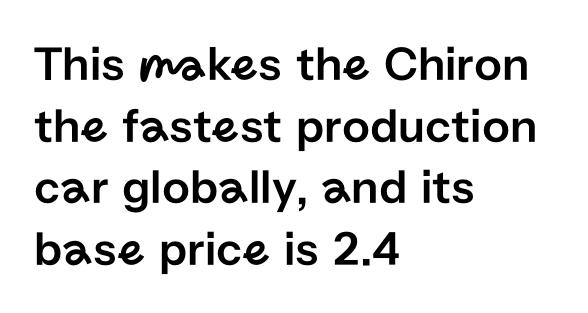
The image shows 49 px sans-serif type, upright; set left-aligned, normal line spacing (1.26x), normal letter spacing, not underlined; low stroke contrast and a medium x-height.
